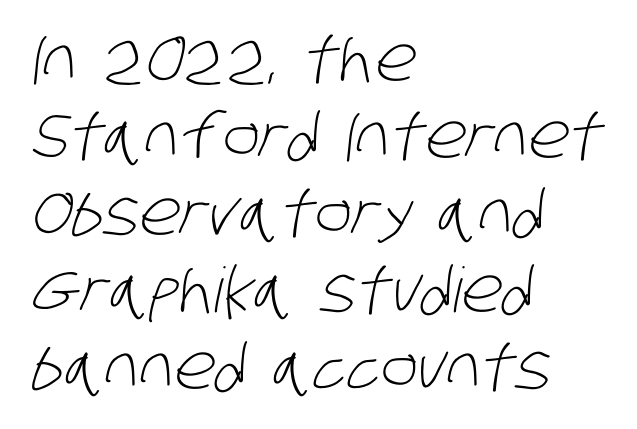
Q: Is the text bold? A: No.
Q: Is the typeface a serif or a sans-serif typeface? A: Sans-serif.
Q: Is the text underlined? A: No.
Q: How is the paragraph aligned? A: Left-aligned.
Q: Is the spacing between letters normal or unusually wide? A: Normal.
Q: Width (condensed, normal, or wide)? A: Condensed.
Q: Stroke contrast? A: Low.
Q: x-height? A: Large.
Q: Monospaced? A: No.
